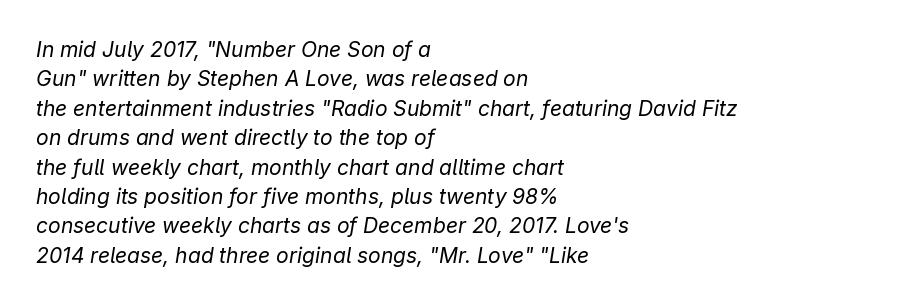
The image shows 21 px text type, italic (leaning right); set left-aligned, normal line spacing (1.4x), normal letter spacing, not underlined.
